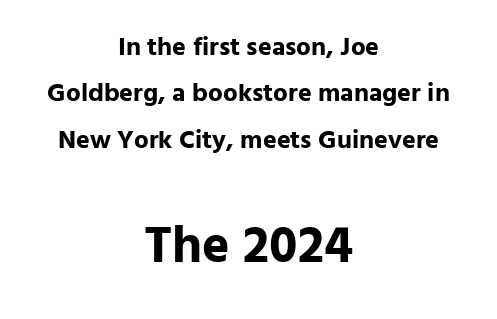
The image shows 52 px bold sans-serif type, upright; set centered, line spacing 1.78x, normal letter spacing, not underlined; the second (bottom) block is 2.0x larger; low stroke contrast and a medium x-height.
